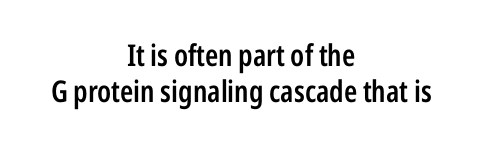
Q: Is the text bold? A: Semi-bold.
Q: Is the text italic (slanted)? A: No, it is upright.
Q: Is the typeface a serif or a sans-serif typeface? A: Sans-serif.
Q: Is the text underlined? A: No.
Q: How is the paragraph aligned? A: Centered.
Q: Is the spacing between letters normal or unusually wide? A: Normal.
Q: Width (condensed, normal, or wide)? A: Condensed.
Q: Stroke contrast? A: Low.
Q: x-height? A: Medium.
Q: Monospaced? A: No.
